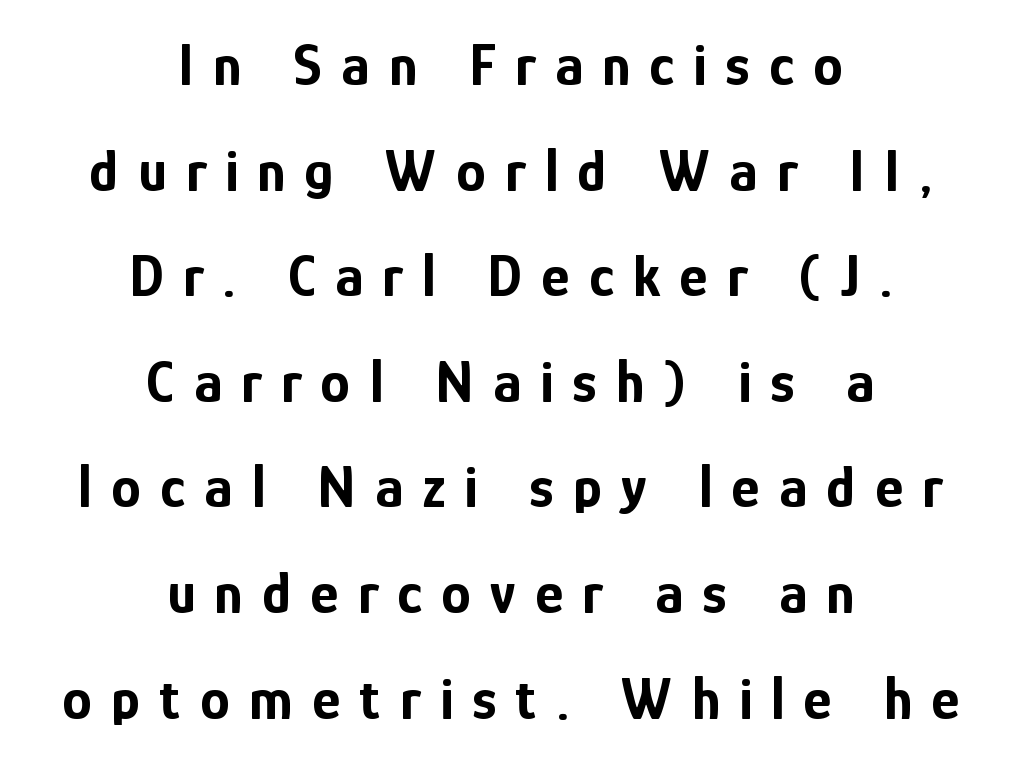
{"serif": "no", "italic": "no", "bold": "yes", "weight": "bold", "width": "condensed", "stroke_contrast": "low", "x_height": "medium", "monospaced": "no", "underline": "no", "align": "center", "line_spacing_ratio": 1.76, "letter_spacing": "wide", "letter_spacing_em": 0.32, "glyph_px": 60}
